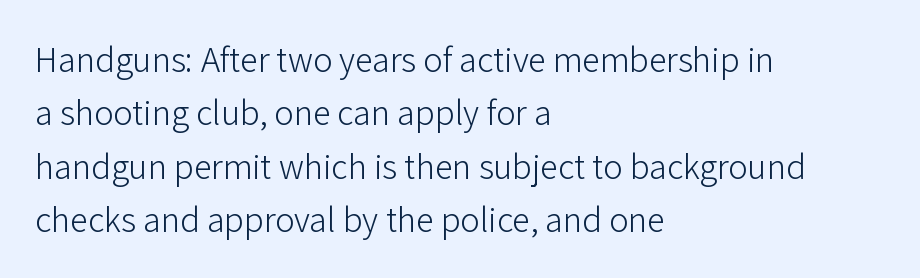
Observe the absence of serifs on each vertical stroke in this sample. Standard letterfit; no display-style spreading of the glyphs. The font's upright variant was chosen for this text. No word sits above an underline. The typesetting does not lean heavy: it is not bold. The passage shown stacks its lines at a standard gap.
